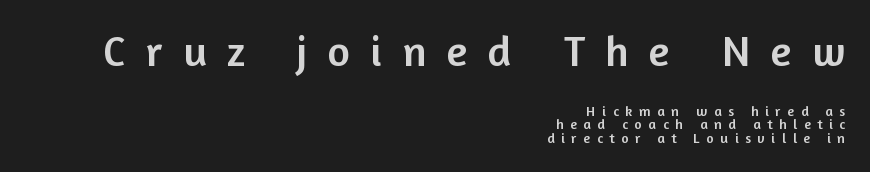
{"serif": "no", "italic": "no", "width": "normal", "stroke_contrast": "low", "x_height": "medium", "monospaced": "no", "underline": "no", "align": "right", "line_spacing": "tight", "line_spacing_ratio": 0.98, "letter_spacing": "wide", "letter_spacing_em": 0.48, "larger_block": "first", "size_ratio": 3.07, "glyph_px": 43}
